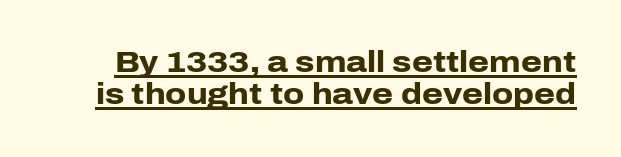
Q: Is the text bold? A: Yes.
Q: Is the text italic (slanted)? A: No, it is upright.
Q: Is the typeface a serif or a sans-serif typeface? A: Sans-serif.
Q: Is the text underlined? A: Yes.
Q: Is the spacing between letters normal or unusually wide? A: Normal.
Q: Is the spacing between lines tight, normal or loose? A: Tight.
Q: Width (condensed, normal, or wide)? A: Normal.
Q: Stroke contrast? A: Low.
Q: x-height? A: Medium.
Q: Monospaced? A: No.
